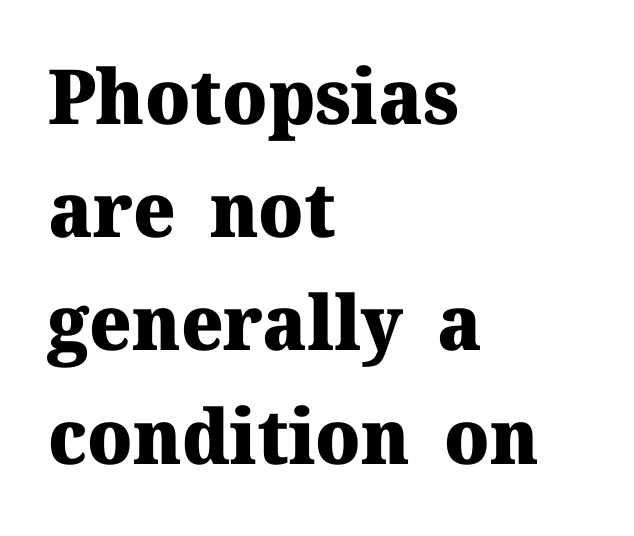
Q: Is the text bold? A: Yes.
Q: Is the text italic (slanted)? A: No, it is upright.
Q: Is the typeface a serif or a sans-serif typeface? A: Serif.
Q: Is the text underlined? A: No.
Q: How is the paragraph aligned? A: Left-aligned.
Q: Is the spacing between letters normal or unusually wide? A: Normal.
Q: Is the spacing between lines tight, normal or loose? A: Normal.
Q: Width (condensed, normal, or wide)? A: Normal.
Q: Stroke contrast? A: Medium.
Q: x-height? A: Medium.
Q: Monospaced? A: No.
